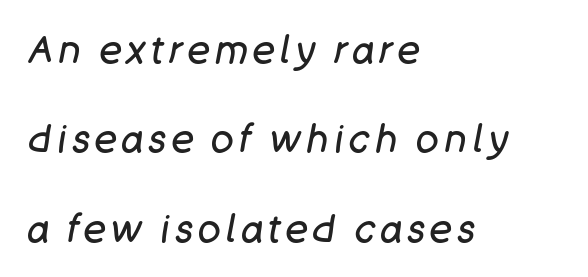
Only glyphs here, with clear space below each row. Varying glyph widths throughout — classic text-font behaviour. Think standard paragraph weight, or any step lighter than that. Designer's note — italics engaged. These lines are set flush left with a ragged right edge.
